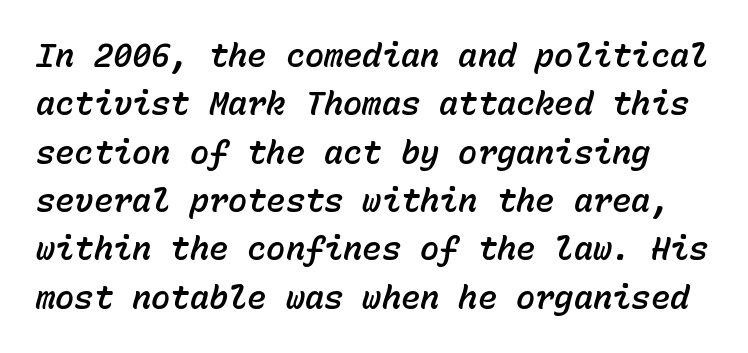
The gaps between neighbouring characters are ordinary and unremarkable. The font's italic variant was chosen for this text. Fixed-width glyphs throughout — classic coding-font behaviour. Underline: absent.
